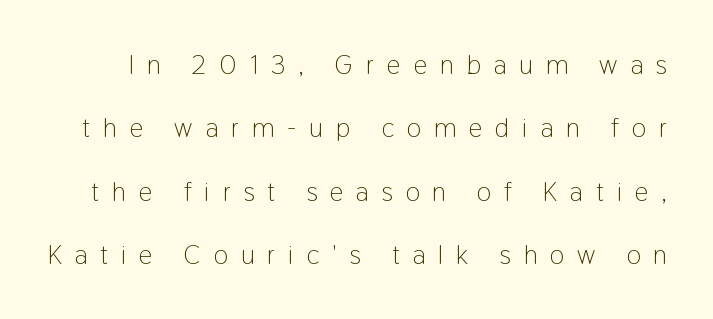
Q: Is the text bold? A: No.
Q: Is the text italic (slanted)? A: No, it is upright.
Q: Is the text underlined? A: No.
Q: Is the spacing between letters normal or unusually wide? A: Unusually wide.
Q: Is the spacing between lines tight, normal or loose? A: Loose.
